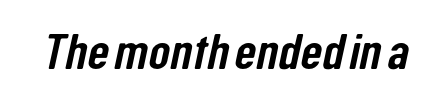
Q: Is the typeface a serif or a sans-serif typeface? A: Sans-serif.
Q: Is the text underlined? A: No.
Q: Is the spacing between letters normal or unusually wide? A: Normal.
Q: Width (condensed, normal, or wide)? A: Condensed.
Q: Stroke contrast? A: Low.
Q: x-height? A: Medium.
Q: Monospaced? A: No.
